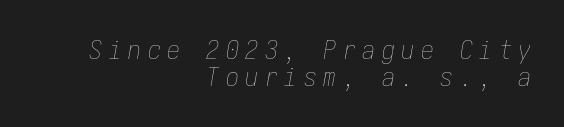
Q: Is the text bold? A: No.
Q: Is the text italic (slanted)? A: Yes, it leans right by about 10 degrees.
Q: Is the text underlined? A: No.
Q: How is the paragraph aligned? A: Right-aligned.
Q: Is the spacing between letters normal or unusually wide? A: Unusually wide.
Q: Is the spacing between lines tight, normal or loose? A: Tight.
